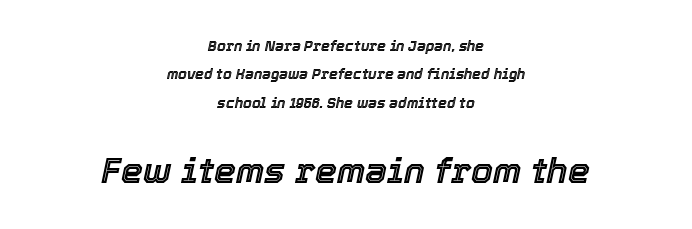
Q: Is the text italic (slanted)? A: Yes, it leans right by about 12 degrees.
Q: Is the text underlined? A: No.
Q: How is the paragraph aligned? A: Centered.
Q: Is the spacing between letters normal or unusually wide? A: Normal.
Q: Is the spacing between lines tight, normal or loose? A: Loose.
Q: Which block of text is set in a larger size, the first (top) or the second (bottom)? A: The second (bottom) one.
Q: Width (condensed, normal, or wide)? A: Normal.
Q: x-height? A: Medium.
Q: Monospaced? A: No.
